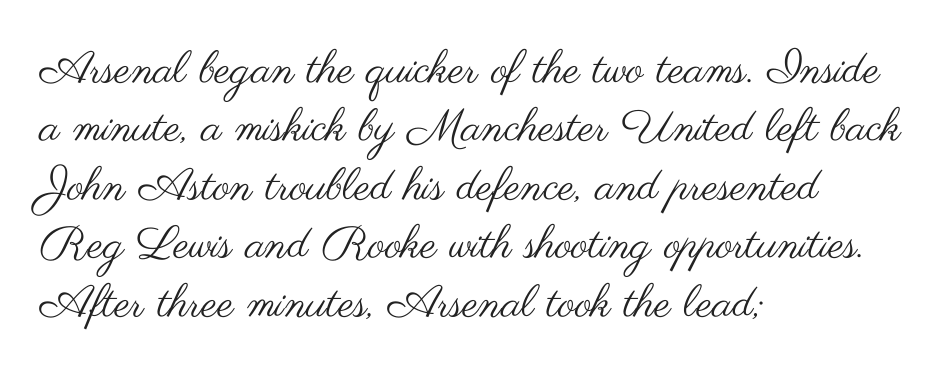
The image shows 45 px regular-weight, wide sans-serif type; set left-aligned, normal line spacing (1.3x), normal letter spacing, not underlined; medium stroke contrast and a small x-height.
